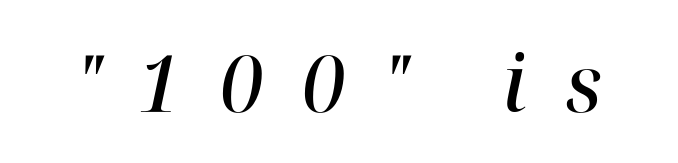
This sample has the flowing, uneven cadence of proportional lettering. Each row of text sits above clean, open space. Serif or sans? Serif — the stroke terminals have little feet. A fair bit of extra ink — the face is semibold, not bold.
